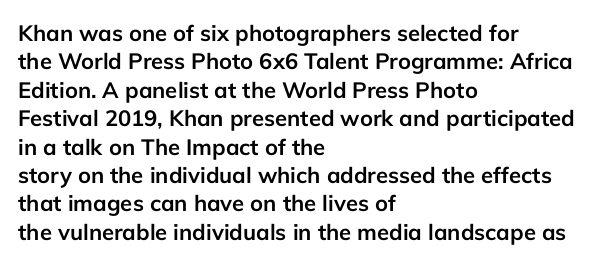
This is the regular roman posture of the typeface. The lines in this sample share a left origin and differ only in where they stop. Standard letterfit; no display-style spreading of the glyphs. Heavy-handed strokes throughout: this text is bold. The space directly below the letters is spotless.
